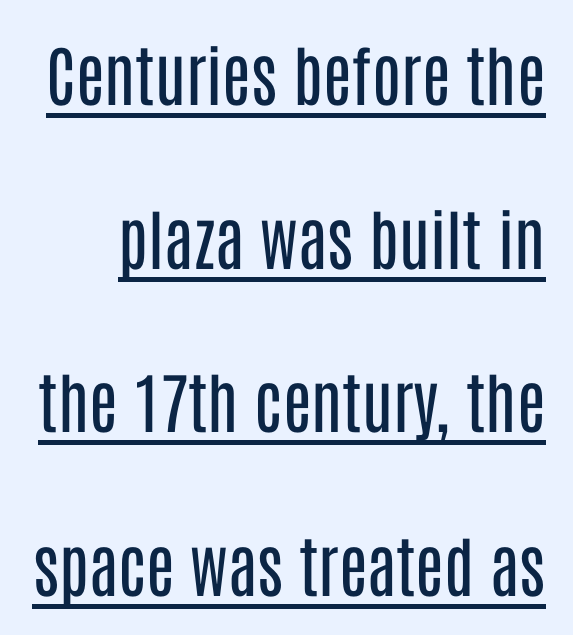
Q: Is the text bold? A: No.
Q: Is the text italic (slanted)? A: No, it is upright.
Q: Is the typeface a serif or a sans-serif typeface? A: Sans-serif.
Q: Is the text underlined? A: Yes.
Q: Is the spacing between letters normal or unusually wide? A: Normal.
Q: Is the spacing between lines tight, normal or loose? A: Loose.
Q: Width (condensed, normal, or wide)? A: Condensed.
Q: Stroke contrast? A: Low.
Q: x-height? A: Large.
Q: Monospaced? A: No.
